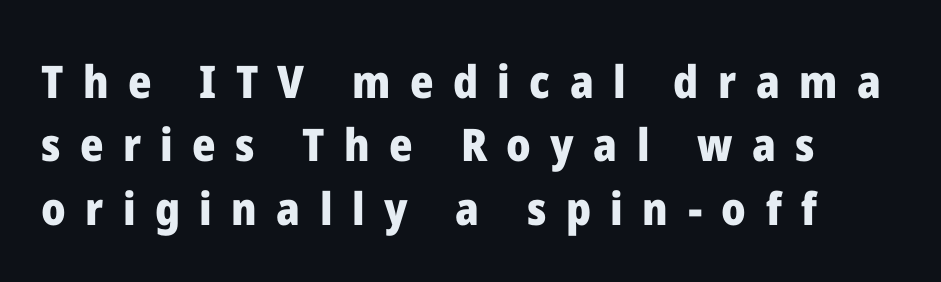
No word sits above an underline. Summary of vertical rhythm: regular, with standard interline spacing. Is the type bold? Yes — the strokes are clearly thick and heavy. Italic? Not at all — the glyphs are vertical. Think of a printed novel: that variable character pitch is what you see here. Does the type have serifs? No, each stem ends abruptly.
